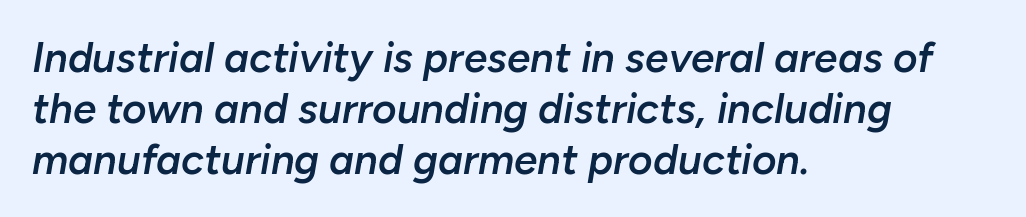
The image shows 42 px semibold type, italic (leaning right); set left-aligned, line spacing 1.21x, normal letter spacing, not underlined; low stroke contrast and a medium x-height.
